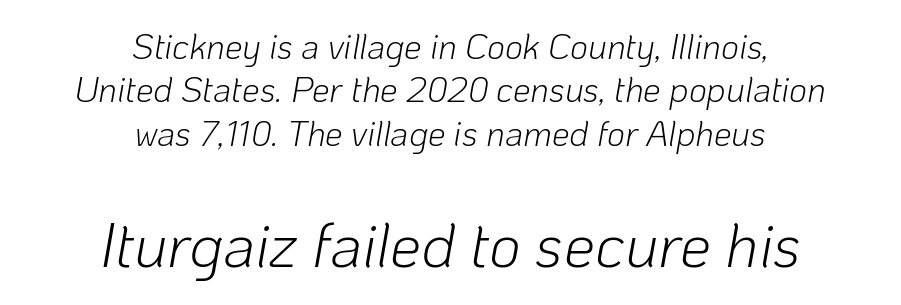
{"italic": "yes", "lean": "right", "slant_degrees": 10, "bold": "no", "weight": "light", "width": "normal", "stroke_contrast": "low", "x_height": "medium", "monospaced": "no", "underline": "no", "align": "center", "line_spacing_ratio": 1.24, "letter_spacing": "normal", "letter_spacing_em": 0.0, "larger_block": "second", "size_ratio": 1.77, "glyph_px": 62}
